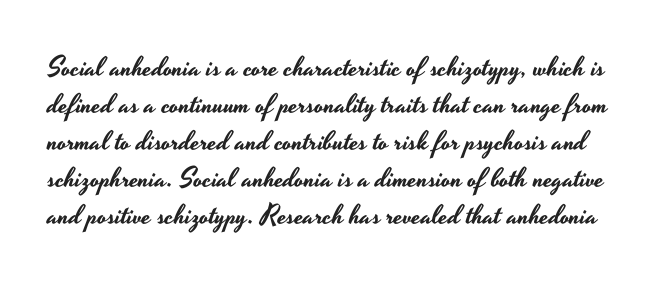
How are the letters spaced? Ordinarily, with no added tracking. Interline gaps are of average width in this sample. The space directly below the letters is spotless.
